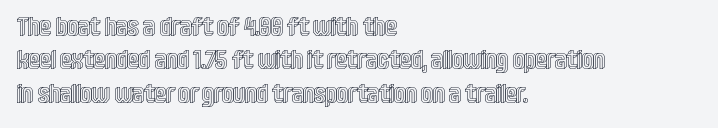
Beneath every word, the page is bare. Evenly set lines give the paragraph a standard silhouette. The compositor pushed each line to the left boundary. Spacing between characters is what you'd get straight out of the box. When letters stand straight like this, we call the style roman or upright.
